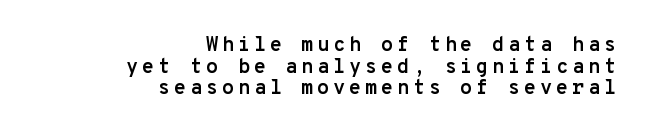
The strokes are fattened all the way to bold. Anything drawn beneath the words? Only blank space. In terms of posture, this sample is upright. Horizontal bands of white between lines are thin slivers.
